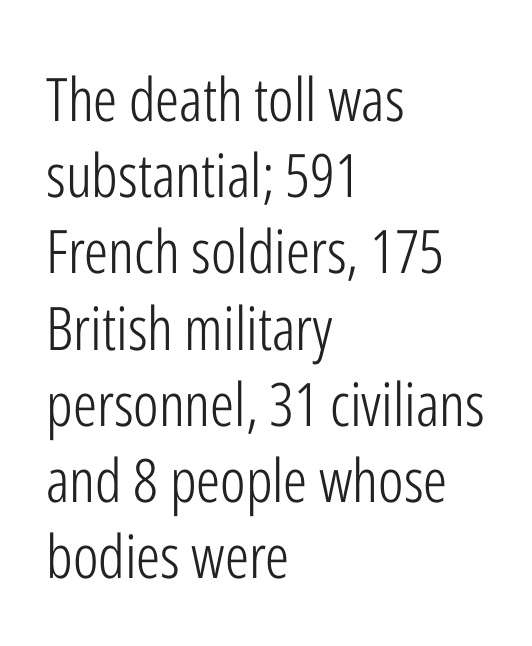
The image shows 60 px light, condensed sans-serif type, upright; set left-aligned, normal line spacing (1.27x), normal letter spacing, not underlined; low stroke contrast and a medium x-height.
